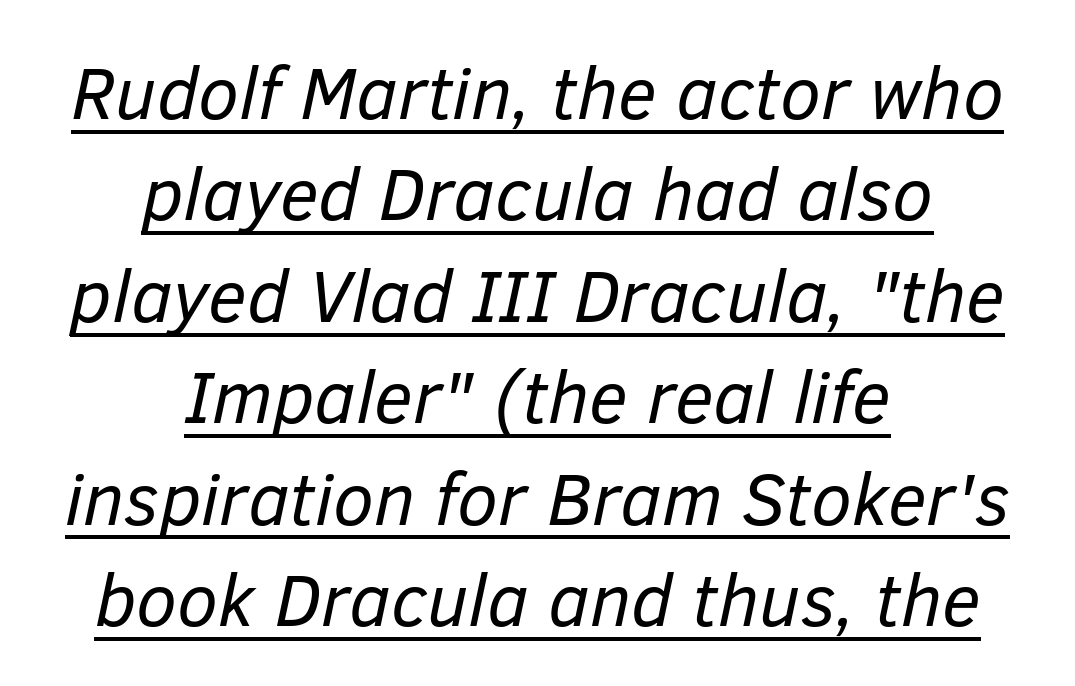
{"italic": "yes", "lean": "right", "slant_degrees": 12, "bold": "no", "weight": "regular", "width": "normal", "stroke_contrast": "low", "x_height": "medium", "monospaced": "no", "underline": "yes", "align": "center", "line_spacing": "normal", "line_spacing_ratio": 1.37, "letter_spacing": "normal", "letter_spacing_em": 0.0, "glyph_px": 74}
